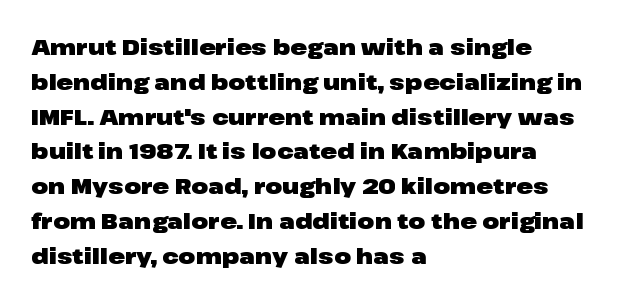
Q: Is the text bold? A: Yes.
Q: Is the text italic (slanted)? A: No, it is upright.
Q: Is the text underlined? A: No.
Q: How is the paragraph aligned? A: Left-aligned.
Q: Is the spacing between letters normal or unusually wide? A: Normal.
Q: Is the spacing between lines tight, normal or loose? A: Normal.
